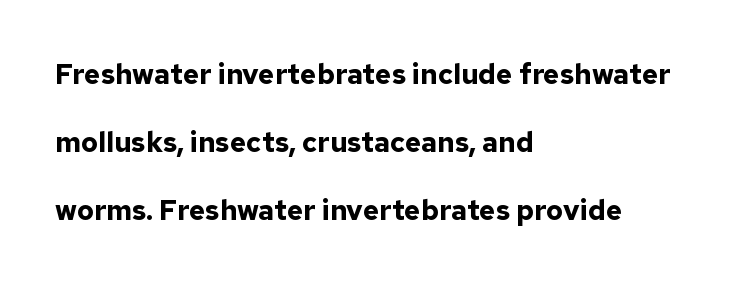
The image shows 28 px bold sans-serif type, upright; set left-aligned, loose line spacing (2.43x), normal letter spacing, not underlined; low stroke contrast and a medium x-height.
